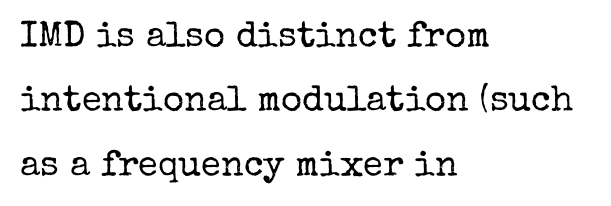
Q: Is the text bold? A: No.
Q: Is the text italic (slanted)? A: No, it is upright.
Q: Is the typeface a serif or a sans-serif typeface? A: Serif.
Q: Is the text underlined? A: No.
Q: How is the paragraph aligned? A: Left-aligned.
Q: Is the spacing between letters normal or unusually wide? A: Normal.
Q: Width (condensed, normal, or wide)? A: Normal.
Q: Stroke contrast? A: Low.
Q: x-height? A: Medium.
Q: Monospaced? A: No.
